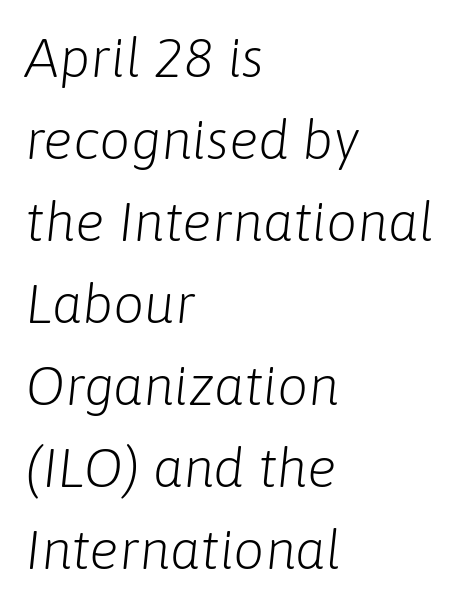
Each row of text sits above clean, open space. No heavy texture on the line: the type isn't bold. This sample keeps an unexceptional amount of space between lines. These lines are rendered in a variable-pitch font.
